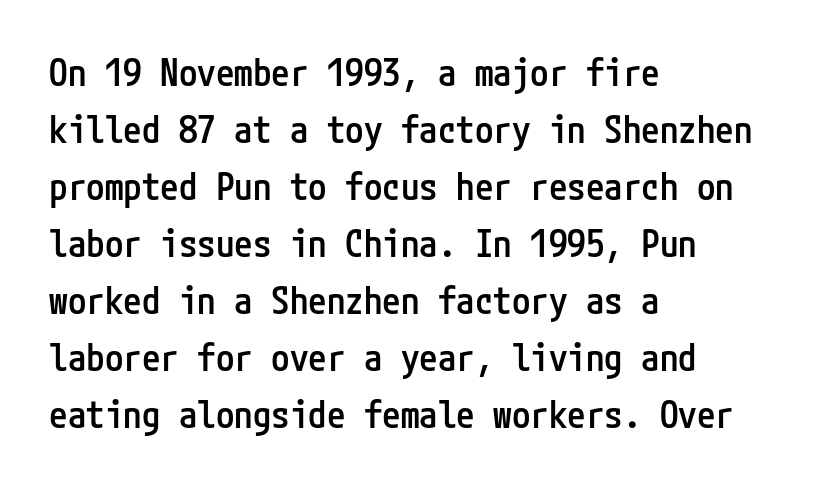
This is the regular roman posture of the typeface. A normal amount of white space separates one row of letters from the next. Any mark beneath the type? The region is blank. Compared with a centered layout, this one pins lines to the left instead. Tracking here is standard; glyphs follow each other at the usual distance. Every letter is mildly thick-stroked: semibold rather than bold.
